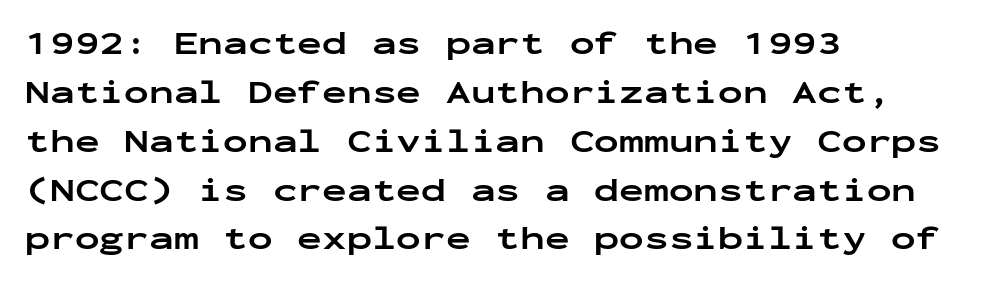
The image shows 33 px bold, wide sans-serif type, upright, monospaced; set left-aligned, normal line spacing (1.48x), normal letter spacing, not underlined; low stroke contrast and a medium x-height.
